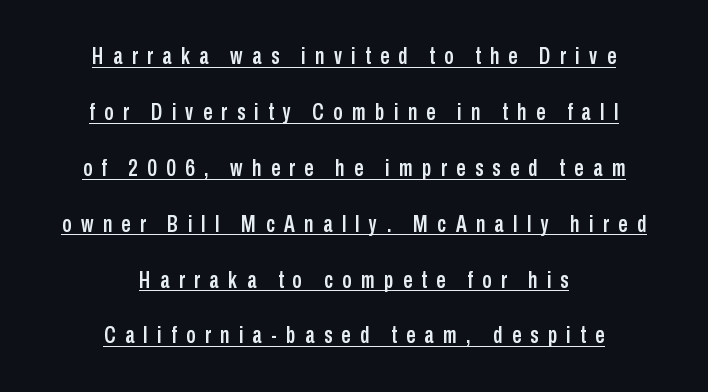
Each line of the rendering has a horizontal stroke beneath the glyphs. Is the letter spacing exaggerated? Yes — the characters are pushed far apart. This sample trades compactness for vertical openness between lines. If you drew a line through each stem, it would be perfectly vertical.
